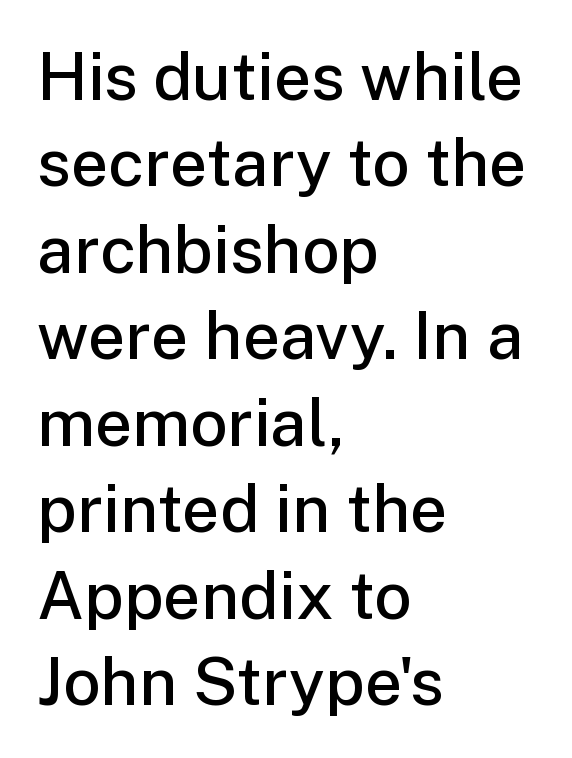
Each glyph is drawn with semibold strokes, heavier than normal yet not fully bold. A classic flush-left, rag-right setting is used for this passage. Each letter keeps its own natural width here, so spacing adapts to shape. Rule under the text: the space is simply empty.
